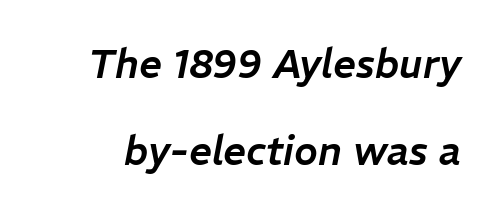
{"italic": "yes", "lean": "right", "slant_degrees": 11, "width": "normal", "stroke_contrast": "low", "x_height": "medium", "monospaced": "no", "underline": "no", "line_spacing": "loose", "line_spacing_ratio": 2.17, "letter_spacing": "normal", "letter_spacing_em": 0.0, "glyph_px": 40}
